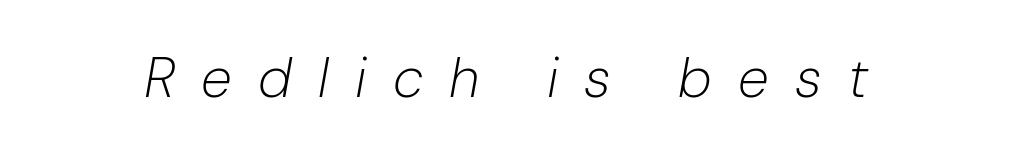
No word sits above an underline. Looking at the ascenders, they clearly lean. This sample uses expanded letter spacing, leaving extra air between glyphs. Unbolded letterforms with no extra heft. The face used here is proportionally spaced, like ordinary book or web type.
